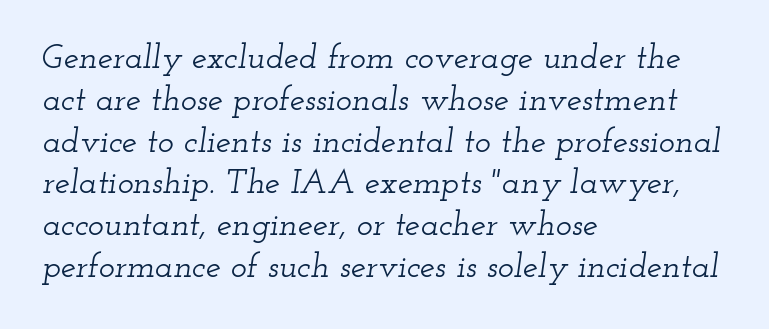
In terms of posture, this sample is oblique. Font category for this specimen: serif. Do the characters align in a grid? No, the font is proportional. Here the glyphs are tracked normally, forming tight word shapes. Bare-footed words on every line.
